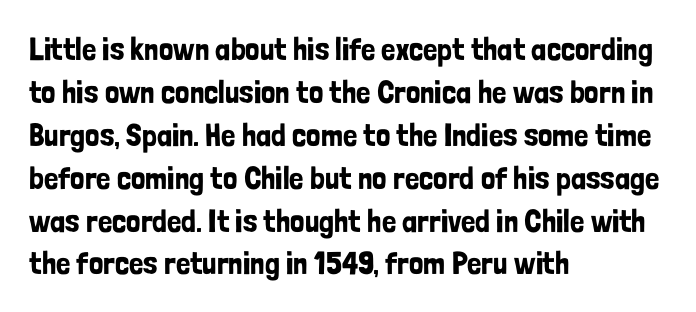
The image shows 32 px condensed sans-serif type, upright; set left-aligned, normal line spacing (1.34x), normal letter spacing, not underlined; low stroke contrast and a medium x-height.
